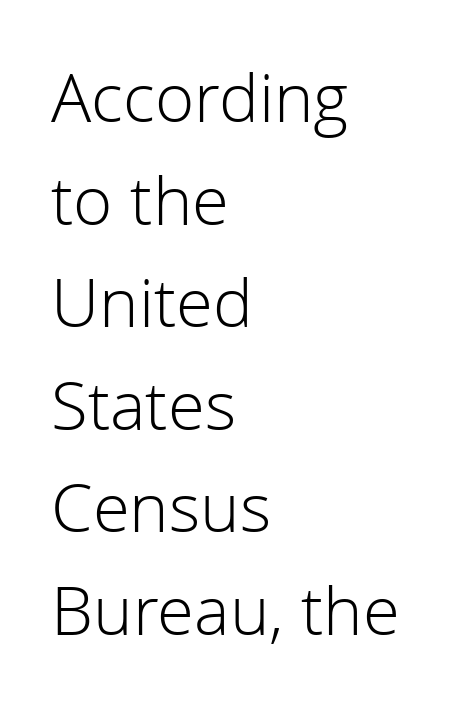
Q: Is the text bold? A: No.
Q: Is the text italic (slanted)? A: No, it is upright.
Q: Is the typeface a serif or a sans-serif typeface? A: Sans-serif.
Q: Is the text underlined? A: No.
Q: How is the paragraph aligned? A: Left-aligned.
Q: Is the spacing between letters normal or unusually wide? A: Normal.
Q: Is the spacing between lines tight, normal or loose? A: Normal.
Q: Width (condensed, normal, or wide)? A: Normal.
Q: Stroke contrast? A: Low.
Q: x-height? A: Medium.
Q: Monospaced? A: No.
